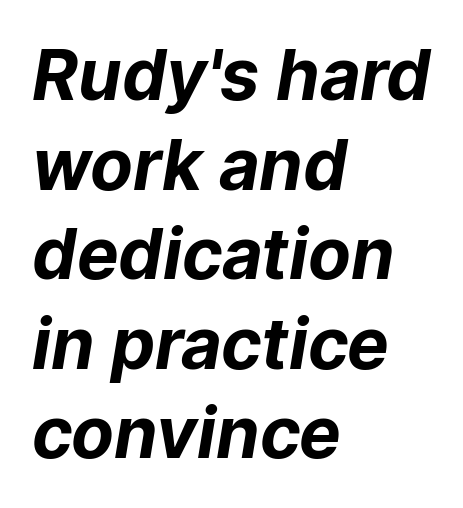
To sum up the face: it is a sans, with no serifs. Visually the block forms a straight wall on the left and a jagged coastline on the right. The rows are spaced the way most documents space them. Students, note that the glyphs here touch the page at normal intervals. Decoration check: the copy has no underline. Each letter keeps its own natural width here, so spacing adapts to shape.
